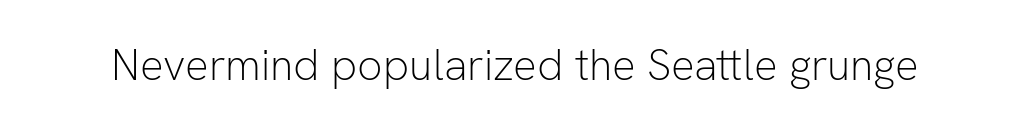
{"serif": "no", "italic": "no", "bold": "no", "weight": "light", "width": "normal", "stroke_contrast": "low", "x_height": "medium", "monospaced": "no", "underline": "no", "letter_spacing": "normal", "letter_spacing_em": 0.0, "glyph_px": 44}
